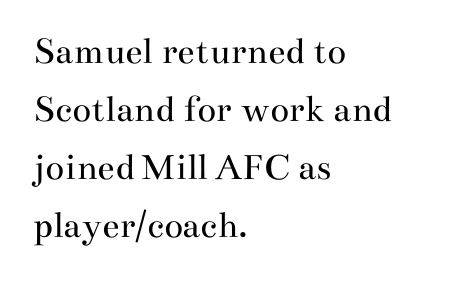
The image shows 39 px regular-weight, wide serif type, upright; set left-aligned, normal line spacing (1.49x), normal letter spacing, not underlined; medium stroke contrast and a small x-height.
